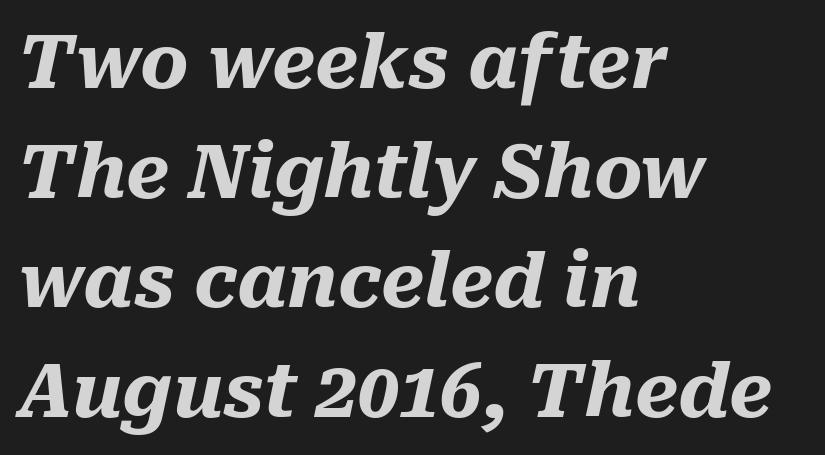
Does the lettering tilt? It does — this is italic. What stands out about the letter spacing? Nothing — it is the standard amount. Compared with a centered layout, this one pins lines to the left instead. Rows of type keep a routine distance in the vertical direction. The string is rendered with underlining switched off.
